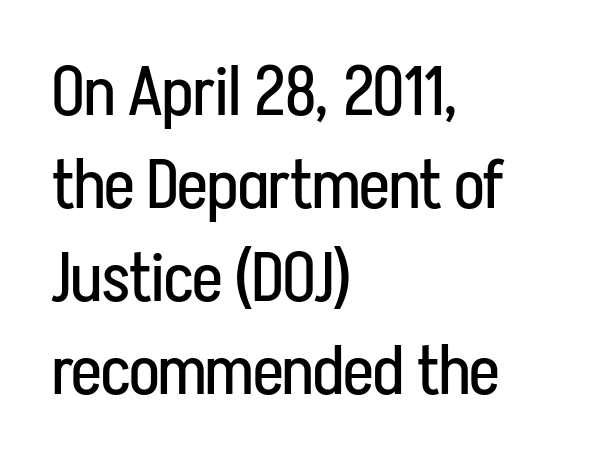
{"serif": "no", "italic": "no", "bold": "no", "weight": "regular", "width": "condensed", "stroke_contrast": "low", "x_height": "medium", "monospaced": "no", "underline": "no", "align": "left", "line_spacing": "normal", "line_spacing_ratio": 1.35, "letter_spacing": "normal", "letter_spacing_em": 0.0, "glyph_px": 69}
